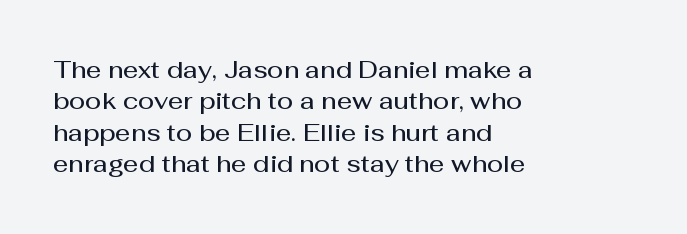
{"italic": "no", "bold": "semi", "underline": "no", "align": "left", "line_spacing": "normal", "line_spacing_ratio": 1.31, "letter_spacing": "normal", "letter_spacing_em": 0.0, "glyph_px": 24}
